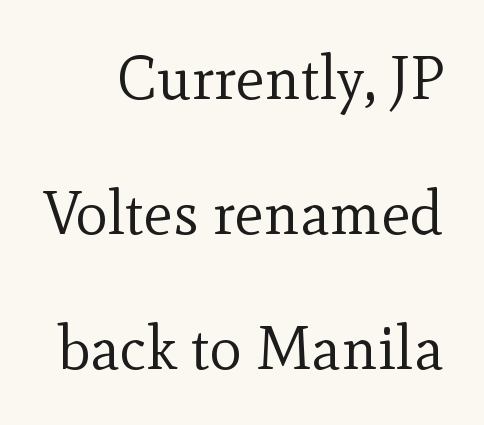
{"serif": "yes", "italic": "no", "bold": "no", "weight": "regular", "width": "normal", "x_height": "small", "monospaced": "no", "underline": "no", "align": "right", "line_spacing": "loose", "line_spacing_ratio": 2.21, "letter_spacing": "normal", "letter_spacing_em": 0.0, "glyph_px": 61}
